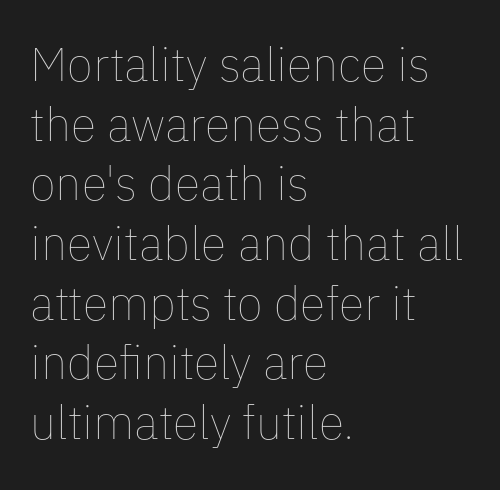
The image shows 47 px thin type, upright; set left-aligned, normal line spacing (1.27x), normal letter spacing, not underlined; low stroke contrast and a medium x-height.
